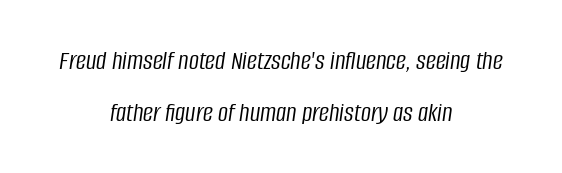
Q: Is the text bold? A: No.
Q: Is the text italic (slanted)? A: Yes, it leans right by about 8 degrees.
Q: Is the text underlined? A: No.
Q: How is the paragraph aligned? A: Centered.
Q: Is the spacing between letters normal or unusually wide? A: Normal.
Q: Width (condensed, normal, or wide)? A: Condensed.
Q: Stroke contrast? A: Low.
Q: x-height? A: Large.
Q: Monospaced? A: No.
